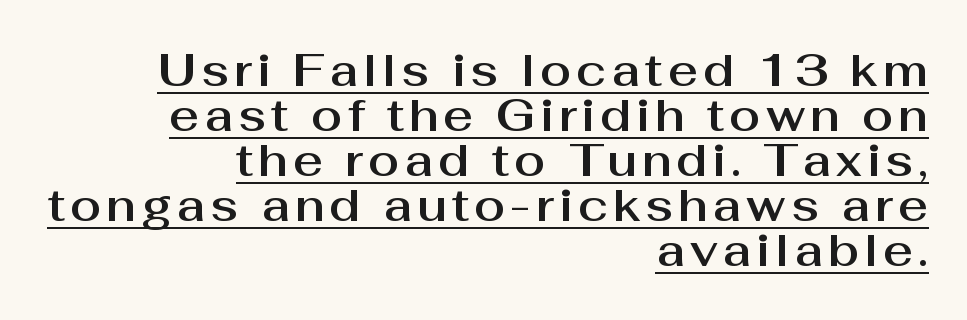
Q: Is the text italic (slanted)? A: No, it is upright.
Q: Is the typeface a serif or a sans-serif typeface? A: Sans-serif.
Q: Is the text underlined? A: Yes.
Q: How is the paragraph aligned? A: Right-aligned.
Q: Is the spacing between lines tight, normal or loose? A: Tight.
Q: Width (condensed, normal, or wide)? A: Normal.
Q: Stroke contrast? A: Medium.
Q: x-height? A: Medium.
Q: Monospaced? A: No.
